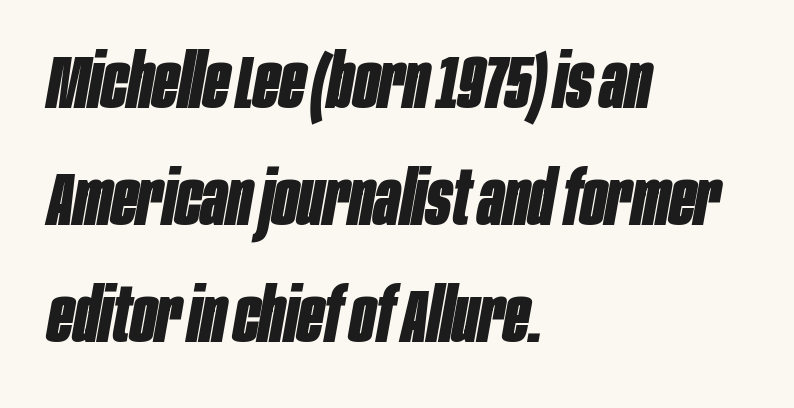
Tracking value appears to be zero — textbook default spacing. Lines of text with bare space underneath. Compared with an ordinary text face, these strokes are far heavier — a full bold. The lines in this sample share a left origin and differ only in where they stop.
